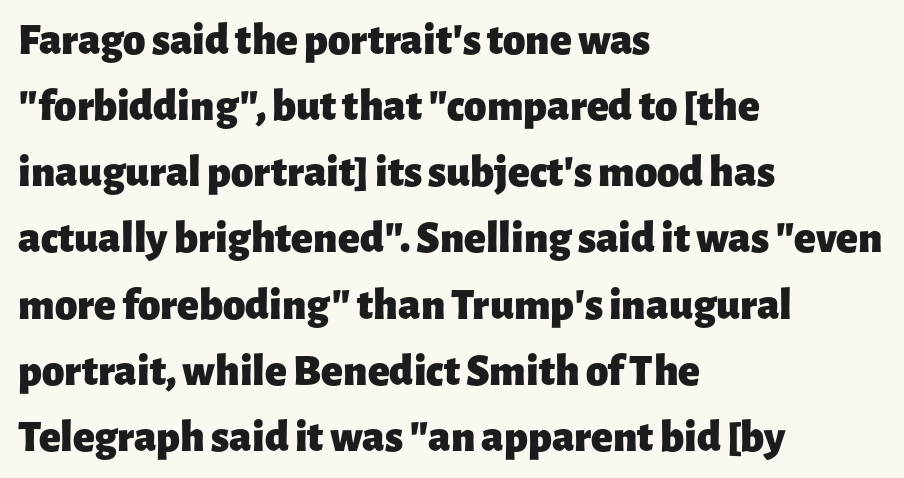
Q: Is the text bold? A: Yes.
Q: Is the text italic (slanted)? A: No, it is upright.
Q: Is the typeface a serif or a sans-serif typeface? A: Sans-serif.
Q: Is the text underlined? A: No.
Q: How is the paragraph aligned? A: Left-aligned.
Q: Is the spacing between letters normal or unusually wide? A: Normal.
Q: Is the spacing between lines tight, normal or loose? A: Normal.
Q: Width (condensed, normal, or wide)? A: Normal.
Q: Stroke contrast? A: Low.
Q: x-height? A: Medium.
Q: Monospaced? A: No.
